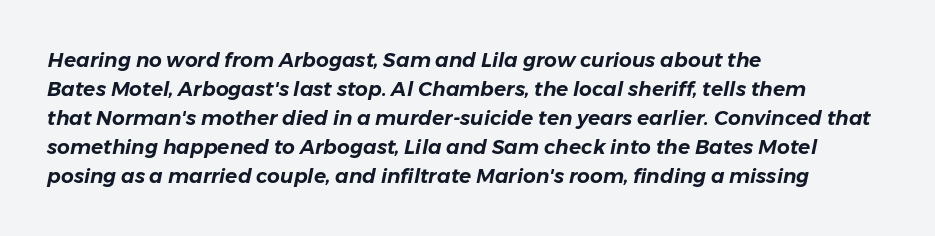
The image shows 20 px text type, italic (leaning right); set left-aligned, normal line spacing (1.45x), normal letter spacing, not underlined.
